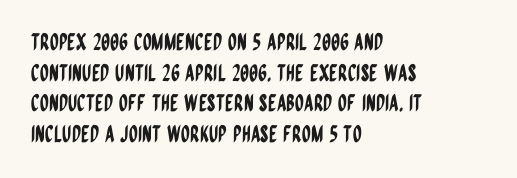
A typesetter would call this leading conventional body-copy spacing. No italicization has been applied; the sample stays upright. Tracking value appears to be zero — textbook default spacing. Short and long lines alike share a common starting point at left. Decoration check: the copy has no underline.
